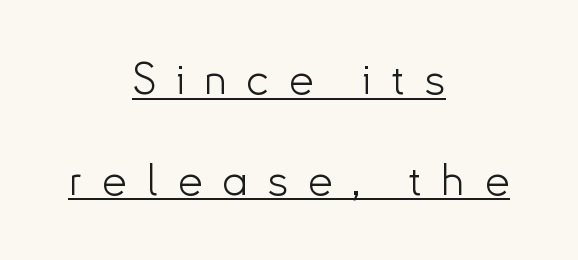
Q: Is the text bold? A: No.
Q: Is the text italic (slanted)? A: No, it is upright.
Q: Is the typeface a serif or a sans-serif typeface? A: Sans-serif.
Q: Is the text underlined? A: Yes.
Q: How is the paragraph aligned? A: Centered.
Q: Is the spacing between letters normal or unusually wide? A: Unusually wide.
Q: Is the spacing between lines tight, normal or loose? A: Loose.
Q: Width (condensed, normal, or wide)? A: Normal.
Q: Stroke contrast? A: Low.
Q: x-height? A: Small.
Q: Monospaced? A: No.
